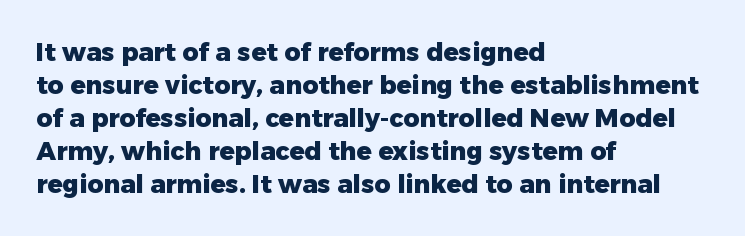
The image shows 25 px bold type, upright; set left-aligned, normal line spacing (1.32x), normal letter spacing, not underlined.
